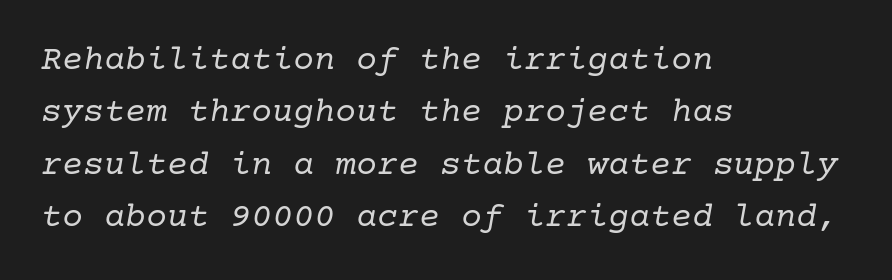
Q: Is the text bold? A: No.
Q: Is the text italic (slanted)? A: Yes, it leans right by about 10 degrees.
Q: Is the typeface a serif or a sans-serif typeface? A: Serif.
Q: Is the text underlined? A: No.
Q: How is the paragraph aligned? A: Left-aligned.
Q: Is the spacing between letters normal or unusually wide? A: Normal.
Q: Is the spacing between lines tight, normal or loose? A: Normal.
Q: Width (condensed, normal, or wide)? A: Normal.
Q: Stroke contrast? A: Low.
Q: x-height? A: Medium.
